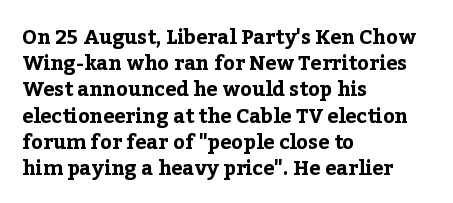
{"italic": "no", "bold": "yes", "underline": "no", "align": "left", "line_spacing": "normal", "line_spacing_ratio": 1.31, "letter_spacing": "normal", "letter_spacing_em": 0.0, "glyph_px": 20}
